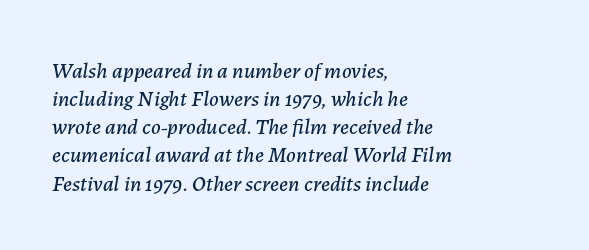
The text block is weighted toward the left margin, trailing off unevenly rightward. Descenders hang freely into open space. How would I describe the line gaps? Plain and ordinary. The passage shown leans; its letterforms are oblique. What stands out about the letter spacing? Nothing — it is the standard amount.
